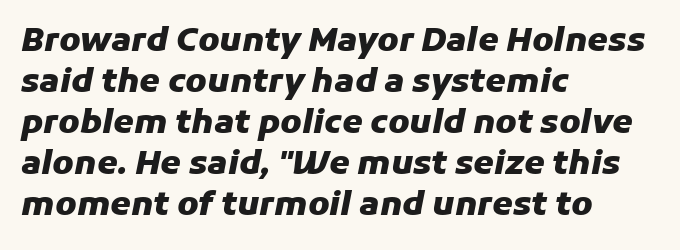
The strokes are fattened all the way to bold. These lines are rendered in a variable-pitch font. Nothing unusual about the tracking: characters are spaced as the font intends. The text block is weighted toward the left margin, trailing off unevenly rightward. Underlining? Definitely not there. You can tell it's italic because the verticals aren't actually vertical.
